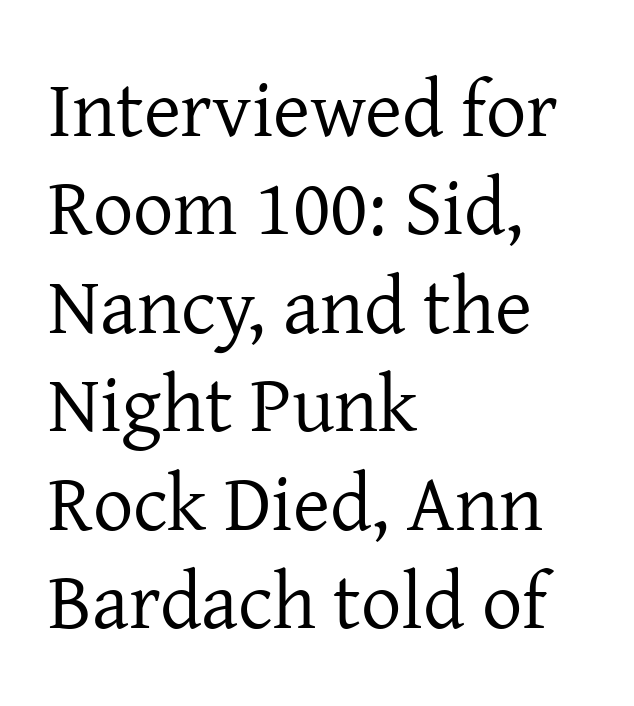
Q: Is the text bold? A: No.
Q: Is the text italic (slanted)? A: No, it is upright.
Q: Is the typeface a serif or a sans-serif typeface? A: Serif.
Q: Is the text underlined? A: No.
Q: How is the paragraph aligned? A: Left-aligned.
Q: Is the spacing between letters normal or unusually wide? A: Normal.
Q: Width (condensed, normal, or wide)? A: Normal.
Q: Stroke contrast? A: Low.
Q: x-height? A: Medium.
Q: Monospaced? A: No.
